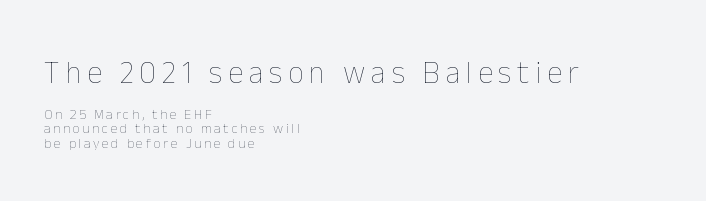
The rag falls on the right side of this text block. Think of a printed novel: that variable character pitch is what you see here. These lines were composed using upright roman letters. The foot of each line stays bare and open. The line-height multiplier appears low, near solid setting.
